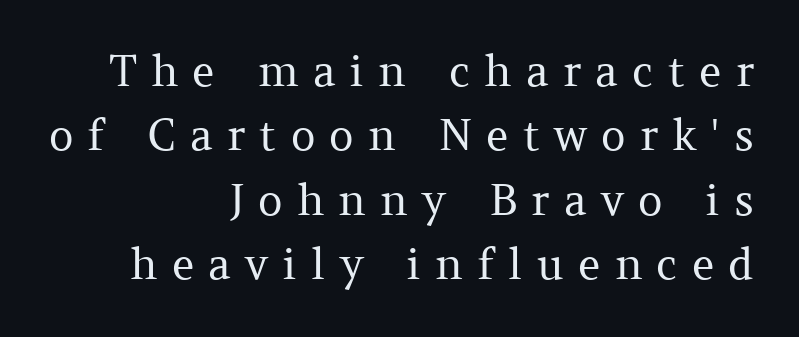
The image shows 43 px regular-weight serif type, upright; set right-aligned, normal line spacing (1.5x), unusually wide letter spacing (+0.33 em), not underlined; medium stroke contrast and a medium x-height.
